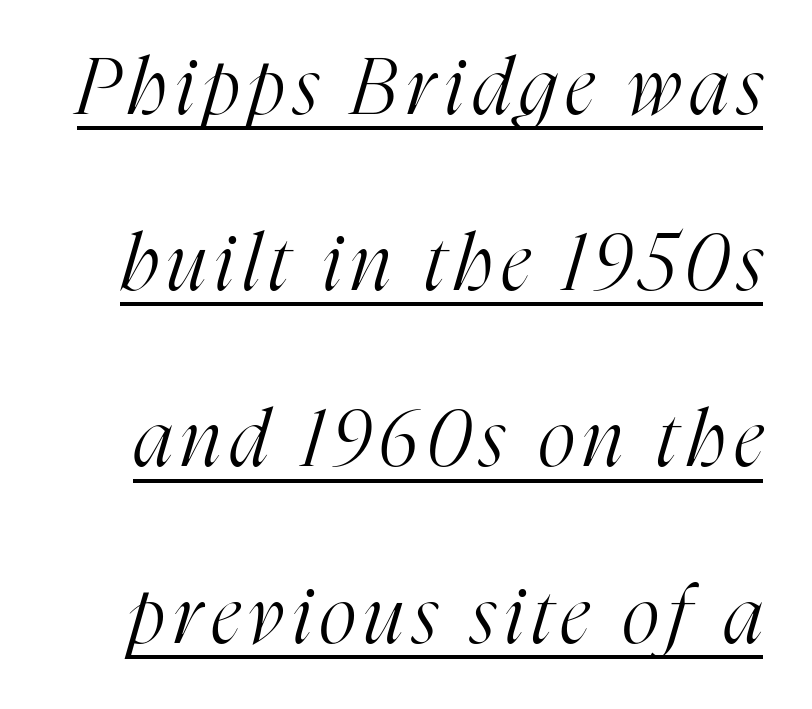
Q: Is the text bold? A: No.
Q: Is the text italic (slanted)? A: Yes, it leans right by about 16 degrees.
Q: Is the typeface a serif or a sans-serif typeface? A: Serif.
Q: Is the text underlined? A: Yes.
Q: Is the spacing between lines tight, normal or loose? A: Loose.
Q: Width (condensed, normal, or wide)? A: Condensed.
Q: Stroke contrast? A: High.
Q: x-height? A: Medium.
Q: Monospaced? A: No.
